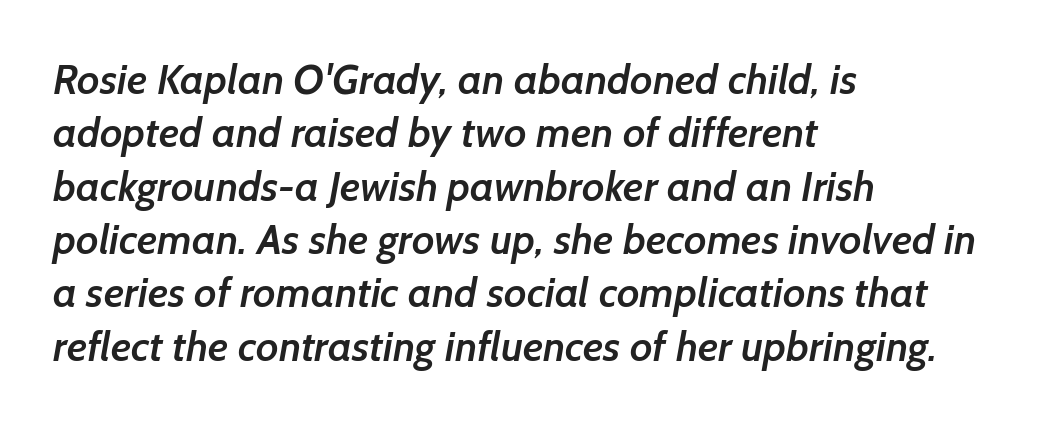
Q: Is the text bold? A: Semi-bold.
Q: Is the typeface a serif or a sans-serif typeface? A: Sans-serif.
Q: Is the text underlined? A: No.
Q: How is the paragraph aligned? A: Left-aligned.
Q: Is the spacing between letters normal or unusually wide? A: Normal.
Q: Is the spacing between lines tight, normal or loose? A: Normal.
Q: Width (condensed, normal, or wide)? A: Normal.
Q: Stroke contrast? A: Low.
Q: x-height? A: Medium.
Q: Monospaced? A: No.
